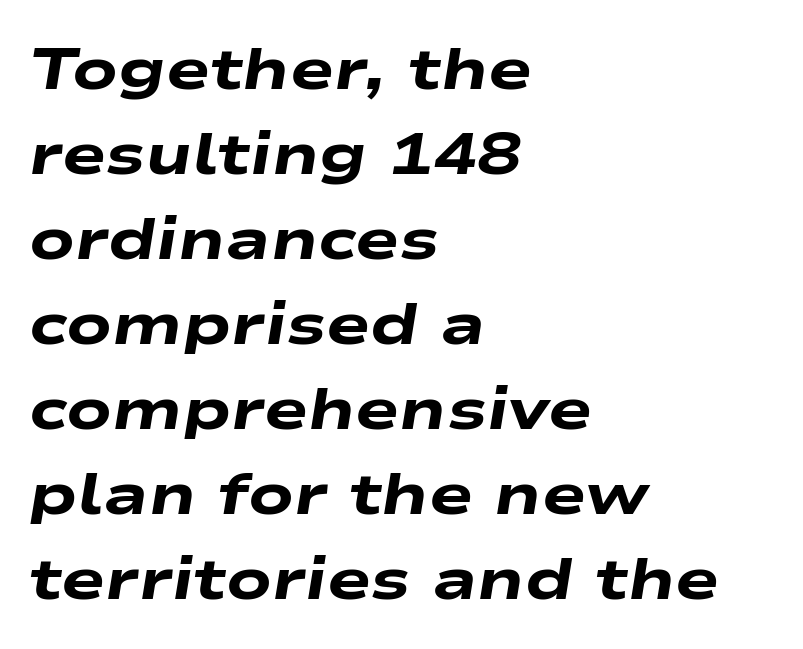
Emphasis-style slanted type is in use. This sample is left-justified, so line endings fall wherever the words run out. Spacing verdict: proportional, widths tailored to each character. The rendering uses a bold face; every stroke is thick and dark. This sample uses plain, unmodified letter spacing.
